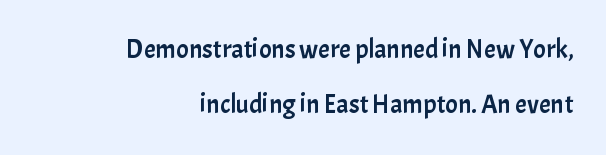
{"italic": "no", "underline": "no", "align": "right", "line_spacing": "loose", "line_spacing_ratio": 2.13, "letter_spacing": "normal", "letter_spacing_em": 0.0, "glyph_px": 26}
